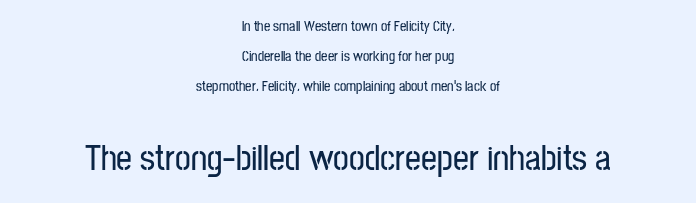
The image shows 35 px condensed sans-serif type, upright; set centered, loose line spacing (2.14x), normal letter spacing, not underlined; the second (bottom) block is 2.5x larger; low stroke contrast and a medium x-height.
